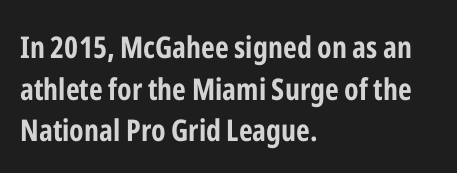
{"serif": "no", "italic": "no", "bold": "yes", "weight": "bold", "width": "condensed", "stroke_contrast": "low", "x_height": "medium", "monospaced": "no", "underline": "no", "align": "left", "line_spacing": "normal", "line_spacing_ratio": 1.39, "letter_spacing": "normal", "letter_spacing_em": 0.0, "glyph_px": 30}
